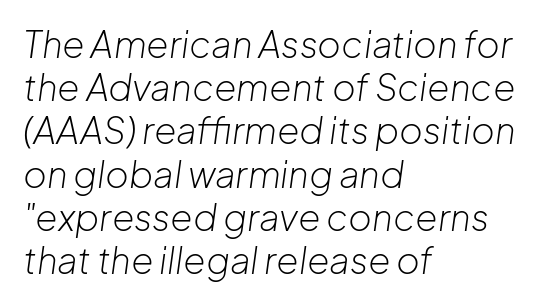
{"italic": "yes", "lean": "right", "slant_degrees": 8, "bold": "no", "weight": "light", "width": "normal", "stroke_contrast": "low", "x_height": "medium", "monospaced": "no", "underline": "no", "align": "left", "line_spacing_ratio": 1.2, "letter_spacing": "normal", "letter_spacing_em": 0.0, "glyph_px": 36}
